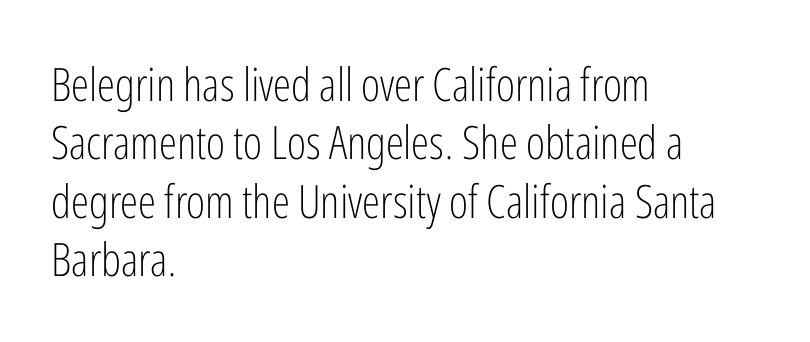
Q: Is the text bold? A: No.
Q: Is the text italic (slanted)? A: No, it is upright.
Q: Is the typeface a serif or a sans-serif typeface? A: Sans-serif.
Q: Is the text underlined? A: No.
Q: How is the paragraph aligned? A: Left-aligned.
Q: Is the spacing between letters normal or unusually wide? A: Normal.
Q: Is the spacing between lines tight, normal or loose? A: Normal.
Q: Width (condensed, normal, or wide)? A: Condensed.
Q: Stroke contrast? A: Low.
Q: x-height? A: Medium.
Q: Monospaced? A: No.
